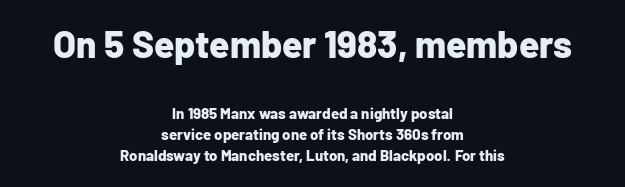
{"serif": "no", "italic": "no", "bold": "yes", "weight": "bold", "width": "normal", "stroke_contrast": "low", "x_height": "medium", "monospaced": "no", "underline": "no", "align": "center", "line_spacing": "normal", "line_spacing_ratio": 1.43, "letter_spacing": "normal", "letter_spacing_em": 0.0, "larger_block": "first", "size_ratio": 2.47, "glyph_px": 37}
